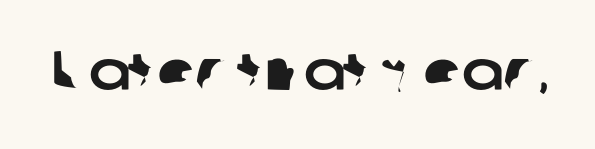
Q: Is the typeface a serif or a sans-serif typeface? A: Sans-serif.
Q: Is the text underlined? A: No.
Q: Is the spacing between letters normal or unusually wide? A: Normal.
Q: Width (condensed, normal, or wide)? A: Normal.
Q: Stroke contrast? A: Low.
Q: x-height? A: Medium.
Q: Monospaced? A: No.
